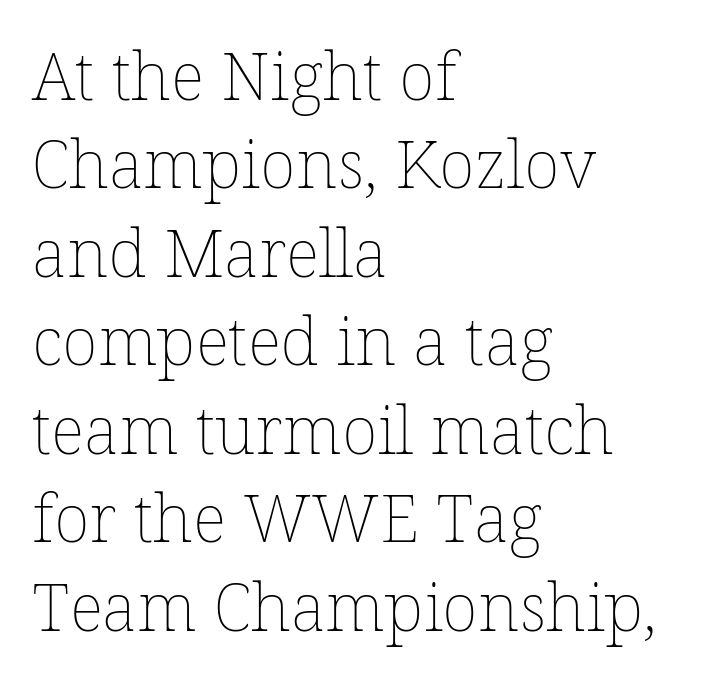
Q: Is the text bold? A: No.
Q: Is the text italic (slanted)? A: No, it is upright.
Q: Is the text underlined? A: No.
Q: How is the paragraph aligned? A: Left-aligned.
Q: Is the spacing between letters normal or unusually wide? A: Normal.
Q: Is the spacing between lines tight, normal or loose? A: Normal.
Q: Width (condensed, normal, or wide)? A: Normal.
Q: Stroke contrast? A: Low.
Q: x-height? A: Medium.
Q: Monospaced? A: No.
